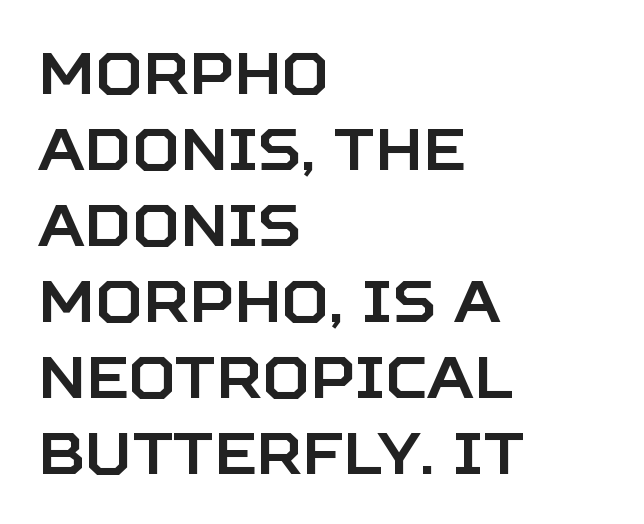
The image shows 58 px sans-serif type, upright; set left-aligned, normal line spacing (1.31x), normal letter spacing, not underlined; low stroke contrast and a large x-height.
